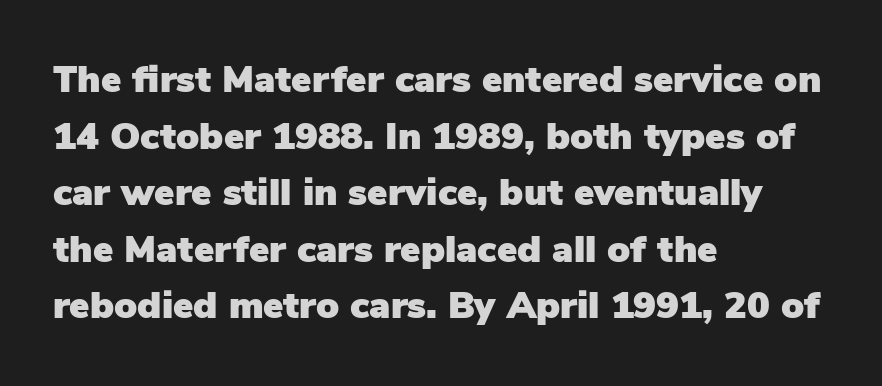
Inter-character spacing is left at the font's built-in metrics. The designer went with a sans here, leaving each stem footless. Is the block centered? No — it sits flush against the left margin. Italic: no, the glyphs are upright roman.
